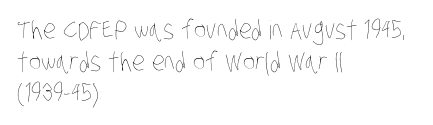
The image shows 26 px text type; set left-aligned, line spacing 1.22x, normal letter spacing, not underlined.
